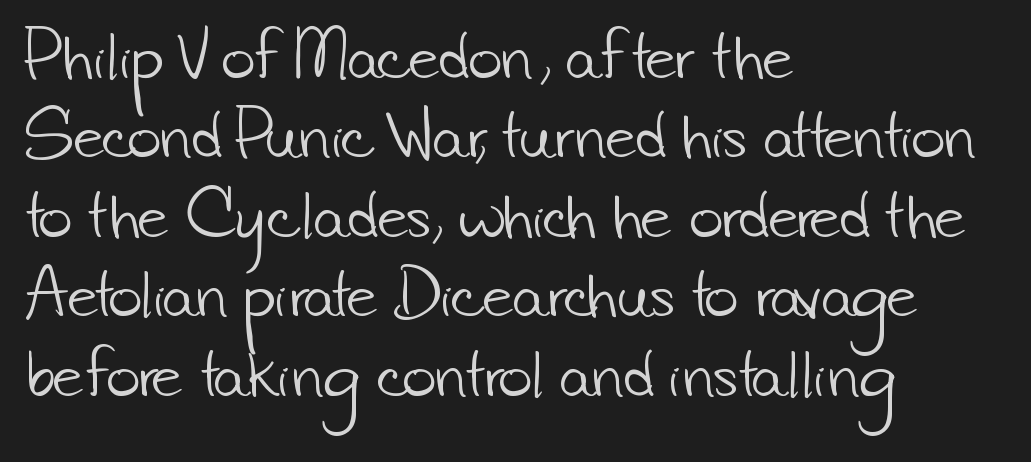
{"serif": "no", "bold": "no", "weight": "light", "width": "normal", "stroke_contrast": "low", "x_height": "small", "monospaced": "no", "underline": "no", "align": "left", "line_spacing": "normal", "line_spacing_ratio": 1.37, "letter_spacing": "normal", "letter_spacing_em": 0.0, "glyph_px": 58}
